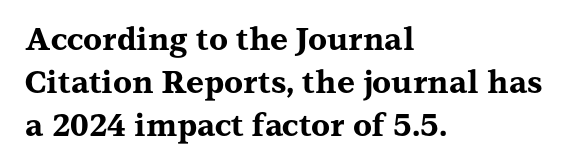
Q: Is the text bold? A: Yes.
Q: Is the text italic (slanted)? A: No, it is upright.
Q: Is the typeface a serif or a sans-serif typeface? A: Serif.
Q: Is the text underlined? A: No.
Q: How is the paragraph aligned? A: Left-aligned.
Q: Is the spacing between letters normal or unusually wide? A: Normal.
Q: Is the spacing between lines tight, normal or loose? A: Normal.
Q: Width (condensed, normal, or wide)? A: Wide.
Q: Stroke contrast? A: Medium.
Q: x-height? A: Medium.
Q: Monospaced? A: No.
